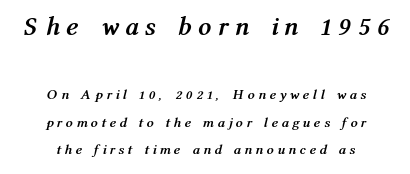
The lines are spread far apart with generous leading. Compared with typical body copy, the letter spacing here is much looser. Would a proofreader flag this as italicized? Yes. A bare baseline throughout the passage. A dark, heavy texture on the line: the type is bold. The block sitting higher on the canvas is the one with enlarged characters.
